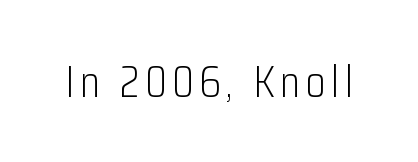
The image shows 45 px light, condensed sans-serif type, upright; set not underlined; low stroke contrast and a medium x-height.
